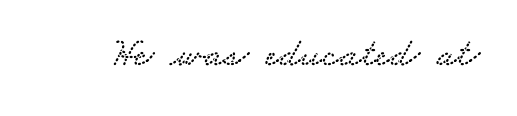
The passage shown is typed in a proportional face where columns would drift. Type without underlining. This sample uses a serif face. The passage shown has conventional tracking throughout.
